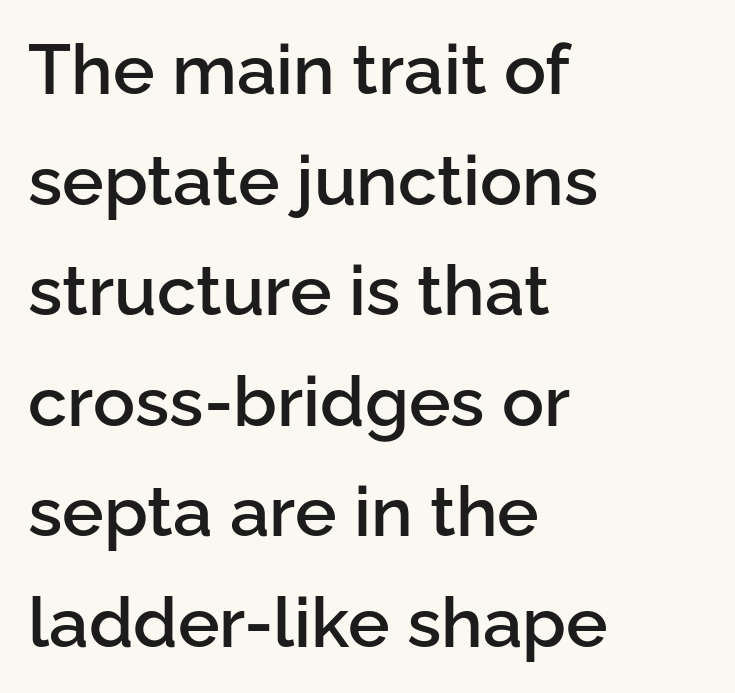
Q: Is the text bold? A: Semi-bold.
Q: Is the text italic (slanted)? A: No, it is upright.
Q: Is the typeface a serif or a sans-serif typeface? A: Sans-serif.
Q: Is the text underlined? A: No.
Q: How is the paragraph aligned? A: Left-aligned.
Q: Is the spacing between letters normal or unusually wide? A: Normal.
Q: Is the spacing between lines tight, normal or loose? A: Normal.
Q: Width (condensed, normal, or wide)? A: Normal.
Q: Stroke contrast? A: Low.
Q: x-height? A: Medium.
Q: Monospaced? A: No.
